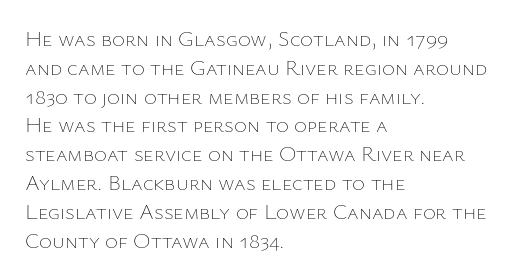
The image shows 22 px text type, upright; set left-aligned, normal line spacing (1.31x), normal letter spacing, not underlined.
